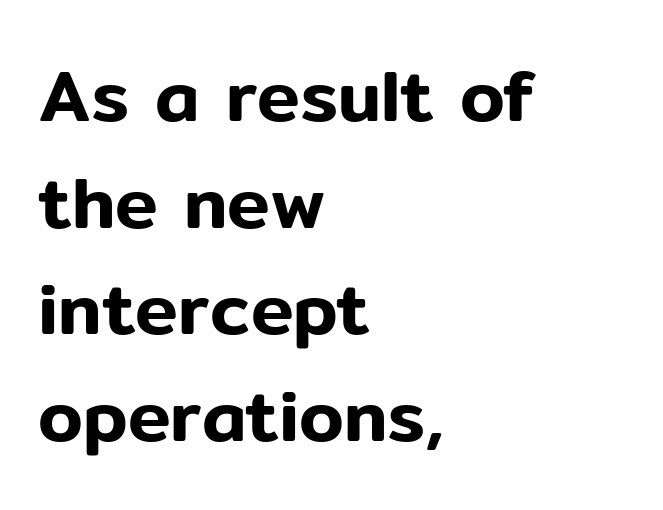
The image shows 72 px sans-serif type, upright; set left-aligned, normal line spacing (1.48x), normal letter spacing, not underlined; low stroke contrast and a medium x-height.
